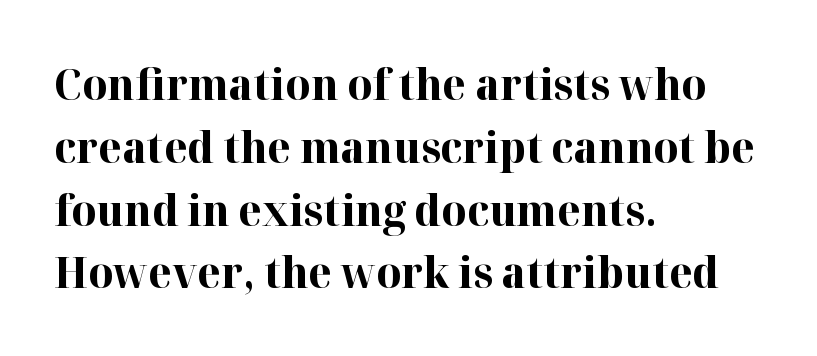
The image shows 43 px bold serif type, upright; set left-aligned, normal line spacing (1.46x), normal letter spacing, not underlined; high stroke contrast and a medium x-height.
